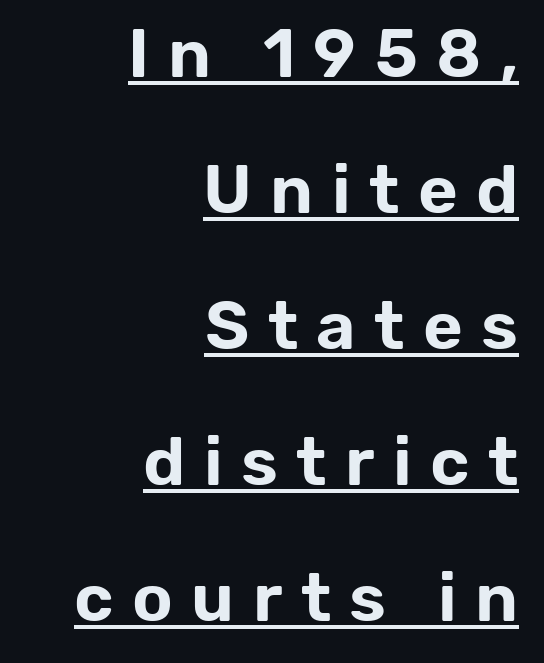
The face used here is proportionally spaced, like ordinary book or web type. Compared with typical paragraphs, the rows here are farther apart. The passage shown is underscored from start to finish. Does the type have serifs? No, each stem ends abruptly.
